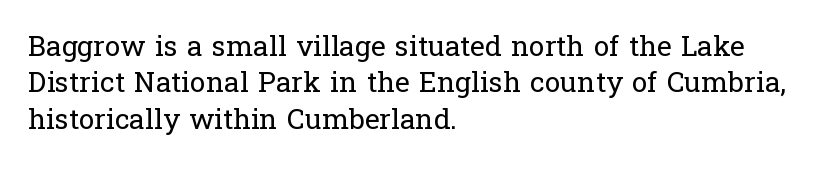
{"serif": "yes", "italic": "no", "bold": "no", "weight": "regular", "width": "normal", "stroke_contrast": "low", "x_height": "medium", "monospaced": "no", "underline": "no", "align": "left", "line_spacing": "normal", "line_spacing_ratio": 1.3, "letter_spacing": "normal", "letter_spacing_em": 0.0, "glyph_px": 28}
